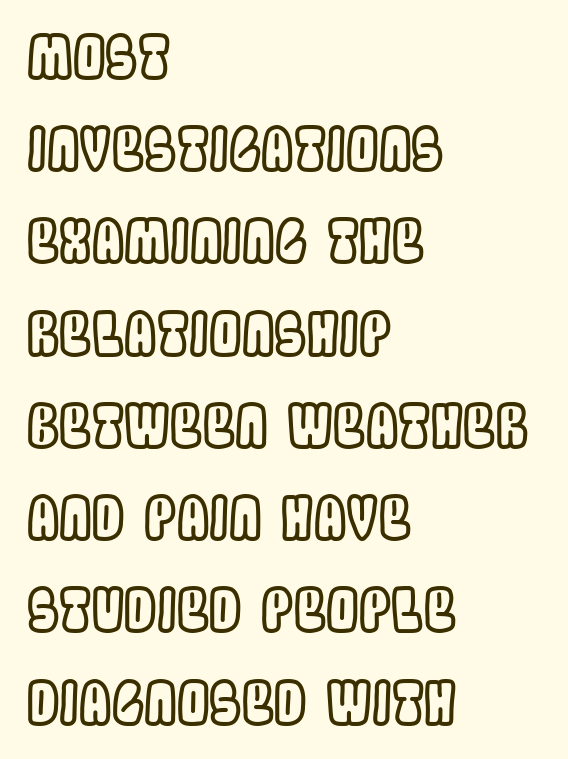
{"italic": "no", "width": "condensed", "x_height": "large", "monospaced": "no", "underline": "no", "align": "left", "line_spacing": "normal", "line_spacing_ratio": 1.59, "letter_spacing": "normal", "letter_spacing_em": 0.0, "glyph_px": 58}
